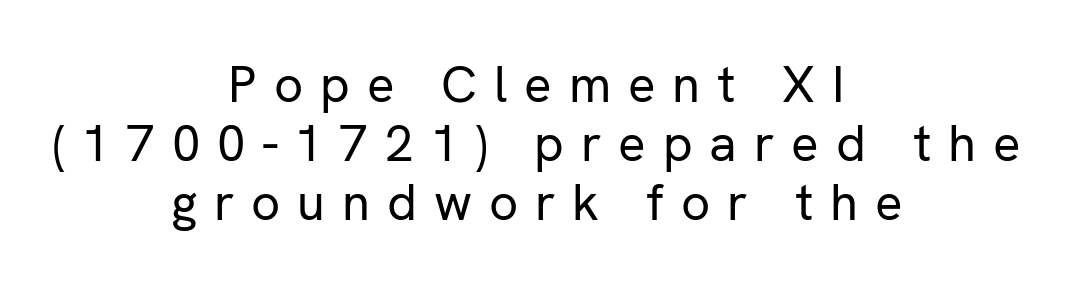
The area under the type is left untouched. The specimen reads as upright at a glance. No extra ink here — the face is not bold. You can tell from the bare stems that sans-serif type was used. The lines in this sample share a center point and differ in where they start and stop.
